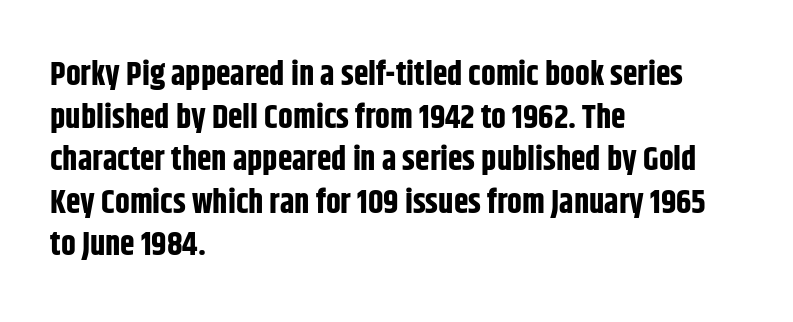
Varying glyph widths throughout — classic text-font behaviour. The lines sit at an ordinary, default distance from one another. Plenty of ink on the page — the face is bold. This sample is left-justified, so line endings fall wherever the words run out. Standard letterfit; no display-style spreading of the glyphs. I'd call this a sans setting — the letters go barefoot.
